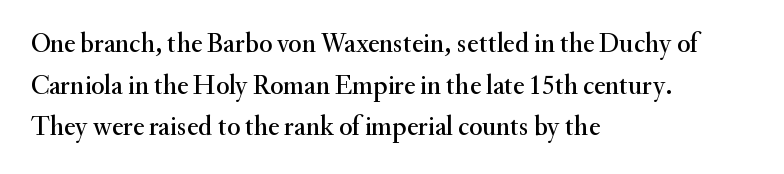
A typesetter would call this zero additional tracking. Line beginnings align vertically; line endings do not. The leading is moderate, giving the passage an even texture. No italicization has been applied; the sample stays upright. This rendering features lettering with no underline.
